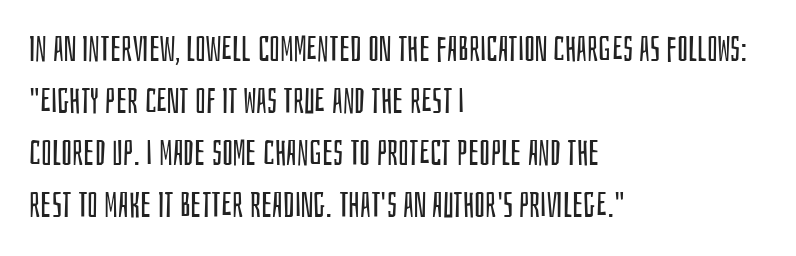
The image shows 35 px regular-weight, condensed sans-serif type, upright; set left-aligned, normal line spacing (1.49x), normal letter spacing, not underlined; low stroke contrast and a large x-height.
